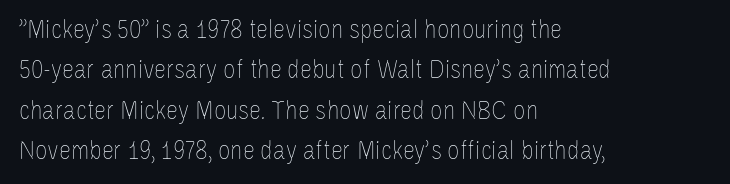
Q: Is the text bold? A: No.
Q: Is the text italic (slanted)? A: No, it is upright.
Q: Is the text underlined? A: No.
Q: How is the paragraph aligned? A: Left-aligned.
Q: Is the spacing between letters normal or unusually wide? A: Normal.
Q: Is the spacing between lines tight, normal or loose? A: Normal.
